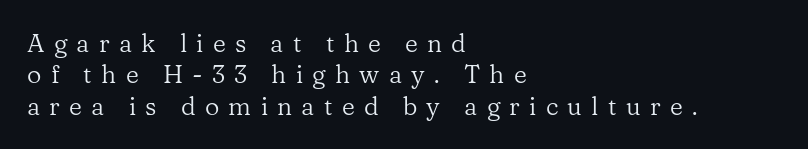
The image shows 25 px text type, upright; set left-aligned, normal line spacing (1.26x), unusually wide letter spacing (+0.37 em), not underlined.
